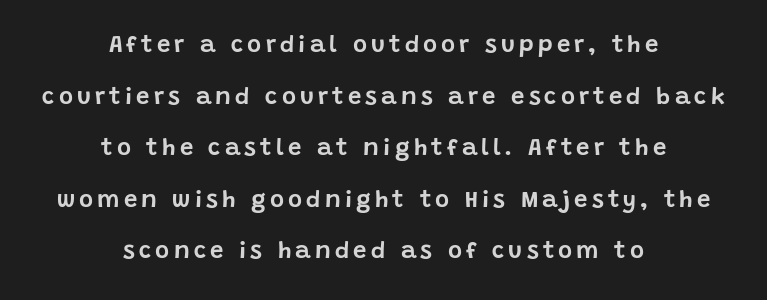
The image shows 24 px text type, upright; set centered, loose line spacing (2.15x), not underlined.
